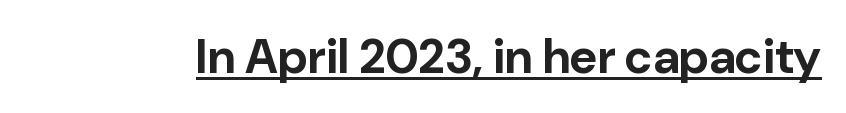
Heavy, bold letterforms. A baseline rule has been typeset under these characters. Compared with typical body copy, the letter spacing here is the same. These lines are rendered in a variable-pitch font.
